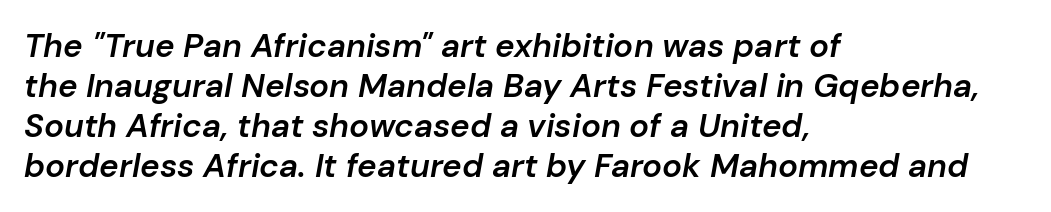
Q: Is the text bold? A: Semi-bold.
Q: Is the text italic (slanted)? A: Yes, it leans right by about 10 degrees.
Q: Is the text underlined? A: No.
Q: How is the paragraph aligned? A: Left-aligned.
Q: Is the spacing between letters normal or unusually wide? A: Normal.
Q: Width (condensed, normal, or wide)? A: Normal.
Q: Stroke contrast? A: Low.
Q: x-height? A: Medium.
Q: Monospaced? A: No.
